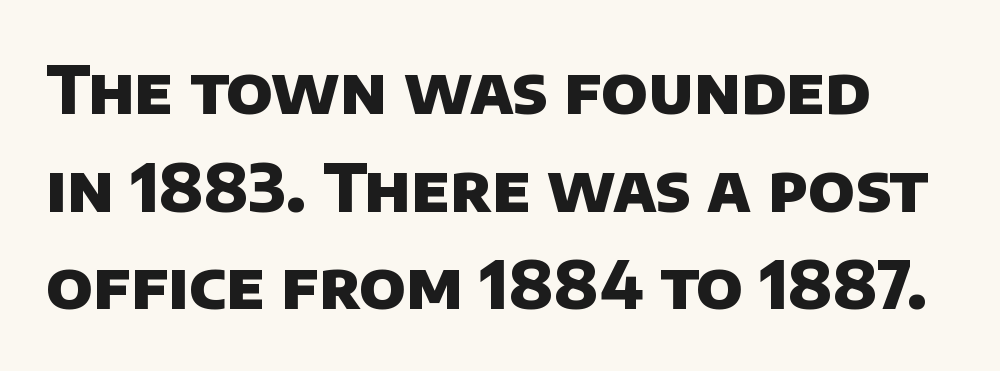
Is the type bold? Yes — the strokes are clearly thick and heavy. In terms of letterspacing, this is plain default setting. A bare baseline throughout the passage. These lines are rendered in a variable-pitch font. Nope, no serifs anywhere on these letters. This block has exactly the height ordinary leading produces.
